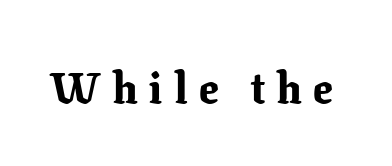
This sample has the flowing, uneven cadence of proportional lettering. Old-style or modern, the face here clearly has serifs. What stands out about the letter spacing? Its width — letters are far apart. A typesetter would mark this as roman, not italic.
